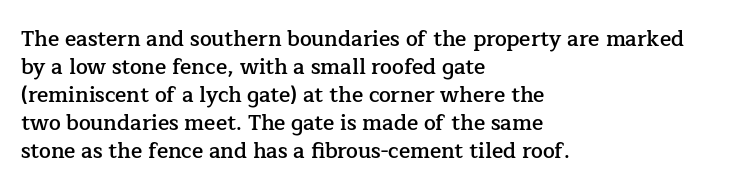
Q: Is the text bold? A: Semi-bold.
Q: Is the text italic (slanted)? A: No, it is upright.
Q: Is the text underlined? A: No.
Q: How is the paragraph aligned? A: Left-aligned.
Q: Is the spacing between letters normal or unusually wide? A: Normal.
Q: Is the spacing between lines tight, normal or loose? A: Normal.
